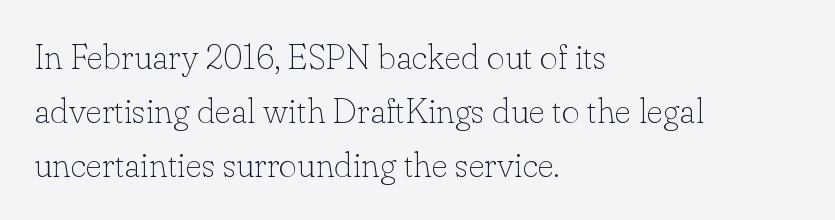
Q: Is the text bold? A: No.
Q: Is the text italic (slanted)? A: No, it is upright.
Q: Is the typeface a serif or a sans-serif typeface? A: Serif.
Q: Is the text underlined? A: No.
Q: How is the paragraph aligned? A: Left-aligned.
Q: Is the spacing between letters normal or unusually wide? A: Normal.
Q: Is the spacing between lines tight, normal or loose? A: Normal.
Q: Width (condensed, normal, or wide)? A: Normal.
Q: Stroke contrast? A: Low.
Q: x-height? A: Small.
Q: Monospaced? A: No.
